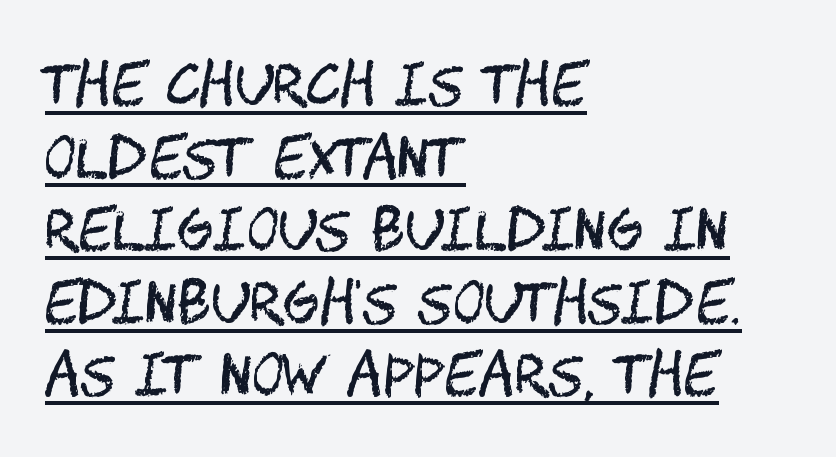
{"serif": "no", "italic": "no", "bold": "no", "weight": "regular", "width": "condensed", "stroke_contrast": "medium", "x_height": "large", "underline": "yes", "align": "left", "line_spacing": "normal", "line_spacing_ratio": 1.32, "letter_spacing": "normal", "letter_spacing_em": 0.0, "glyph_px": 55}
